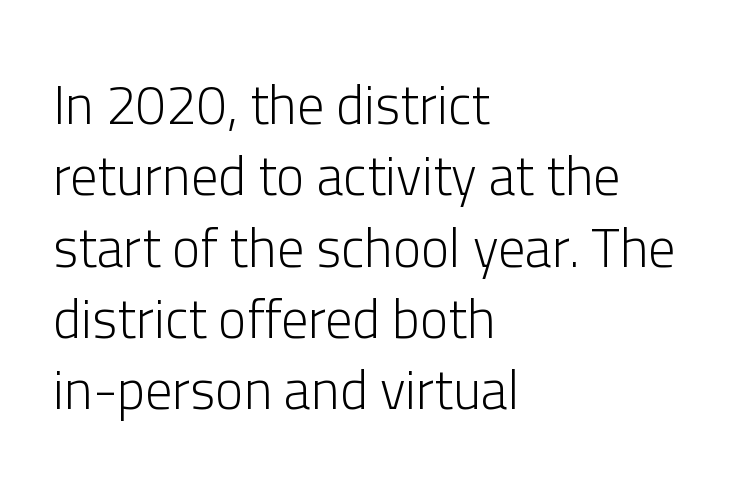
You could not count columns in this text — the font is proportionally spaced. This rendering features lettering with no underline. This is the regular roman posture of the typeface. Are there feet on the stems? There aren't — it's a sans. The line-height multiplier appears to be the usual default.
